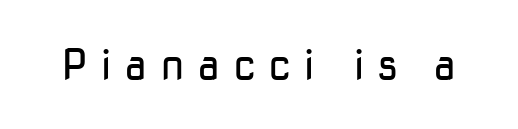
The image shows 43 px regular-weight sans-serif type, upright; set unusually wide letter spacing (+0.3 em), not underlined; low stroke contrast and a medium x-height.
